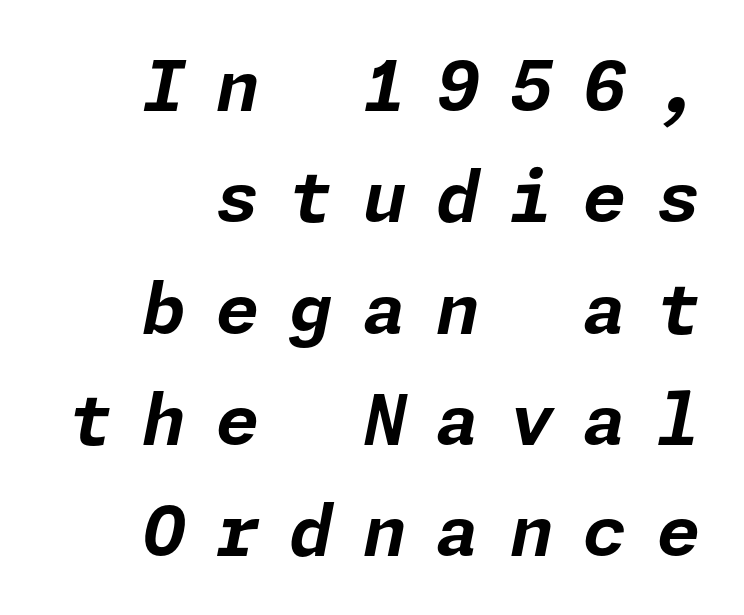
The image shows 70 px bold type, italic (leaning right); set normal line spacing (1.59x), unusually wide letter spacing (+0.43 em), not underlined; low stroke contrast and a medium x-height.
